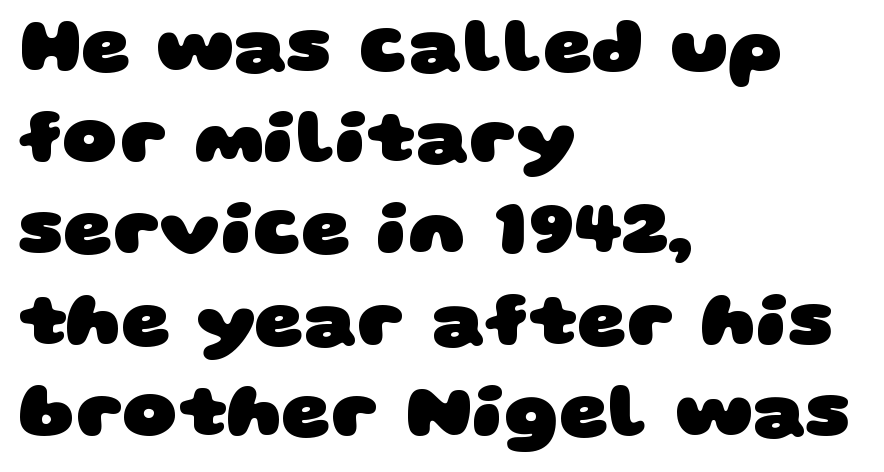
The image shows 76 px heavy, wide sans-serif type; set left-aligned, line spacing 1.2x, normal letter spacing, not underlined; low stroke contrast and a large x-height.
